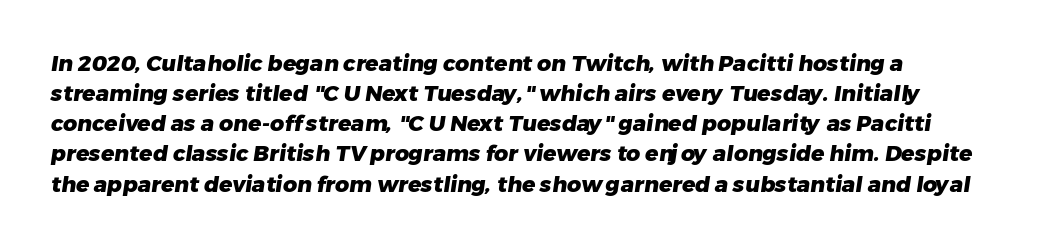
The image shows 22 px bold type; set normal line spacing (1.37x), normal letter spacing, not underlined.
